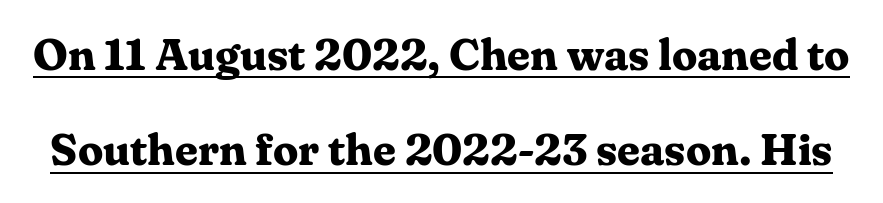
The image shows 45 px bold serif type, upright; set loose line spacing (2.12x), normal letter spacing, underlined; medium stroke contrast and a medium x-height.
